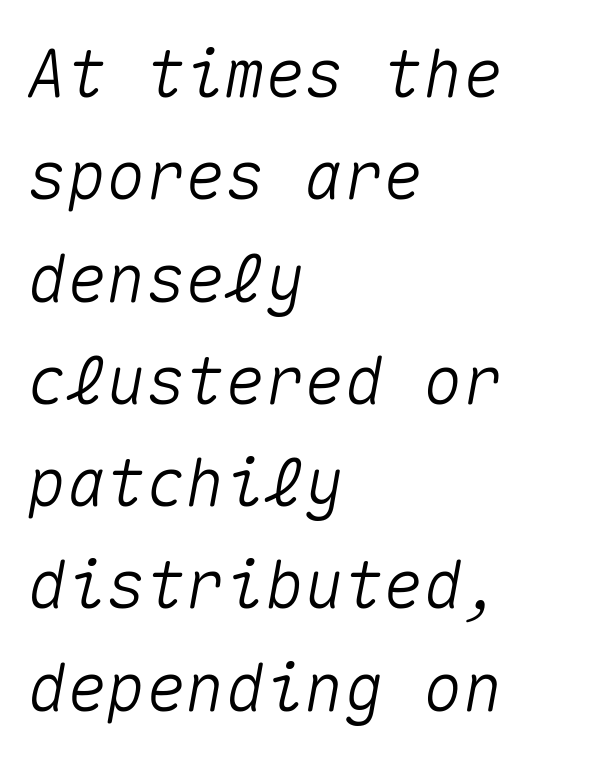
{"italic": "yes", "lean": "right", "slant_degrees": 10, "width": "normal", "stroke_contrast": "medium", "x_height": "medium", "monospaced": "yes", "underline": "no", "align": "left", "line_spacing": "normal", "line_spacing_ratio": 1.55, "letter_spacing": "normal", "letter_spacing_em": 0.0, "glyph_px": 66}
